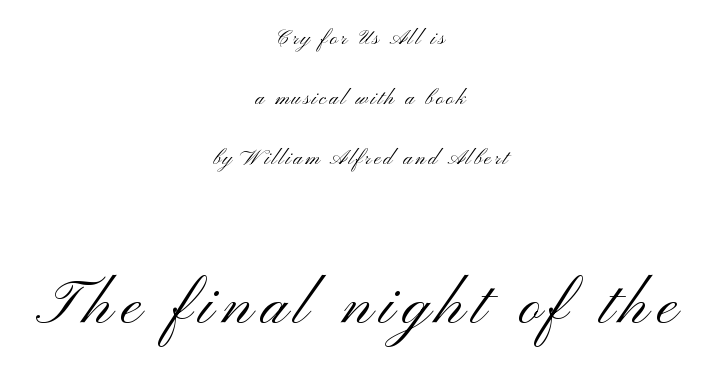
{"serif": "no", "bold": "no", "weight": "light", "width": "wide", "stroke_contrast": "medium", "x_height": "small", "monospaced": "no", "underline": "no", "align": "center", "line_spacing": "loose", "line_spacing_ratio": 2.31, "larger_block": "second", "size_ratio": 3.0, "glyph_px": 78}
